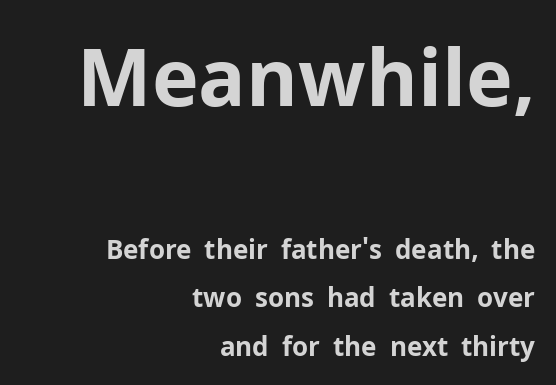
The image shows 79 px bold sans-serif type, upright; set right-aligned, line spacing 1.86x, normal letter spacing, not underlined; the first (top) block is 3.04x larger; low stroke contrast and a medium x-height.
